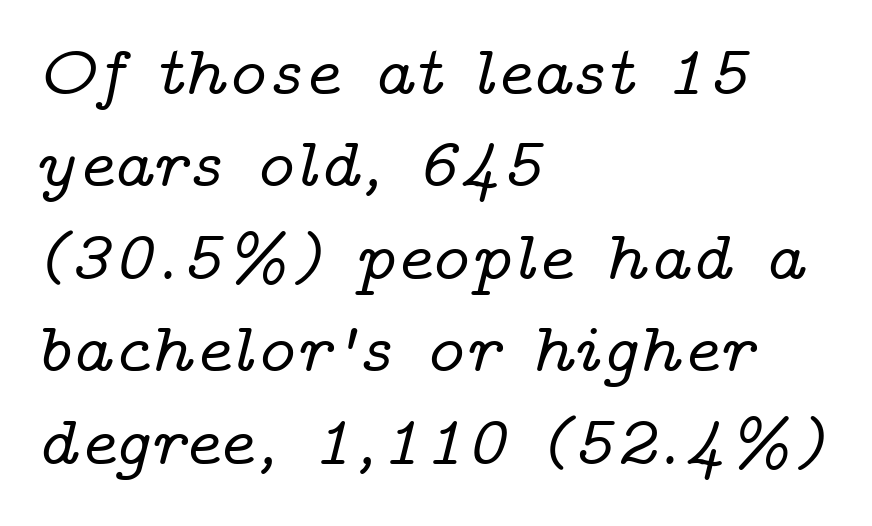
The image shows 70 px wide serif type, italic (leaning right); set left-aligned, normal line spacing (1.32x), normal letter spacing, not underlined; low stroke contrast and a medium x-height.
